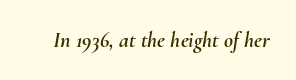
Q: Is the text italic (slanted)? A: Yes, it leans right by about 10 degrees.
Q: Is the text underlined? A: No.
Q: Is the spacing between letters normal or unusually wide? A: Normal.
